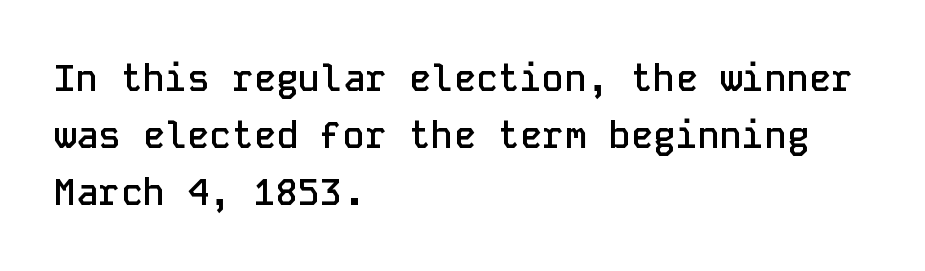
Q: Is the text bold? A: Semi-bold.
Q: Is the text italic (slanted)? A: No, it is upright.
Q: Is the typeface a serif or a sans-serif typeface? A: Sans-serif.
Q: Is the text underlined? A: No.
Q: How is the paragraph aligned? A: Left-aligned.
Q: Is the spacing between letters normal or unusually wide? A: Normal.
Q: Is the spacing between lines tight, normal or loose? A: Normal.
Q: Width (condensed, normal, or wide)? A: Normal.
Q: Stroke contrast? A: Low.
Q: x-height? A: Medium.
Q: Monospaced? A: Yes.
